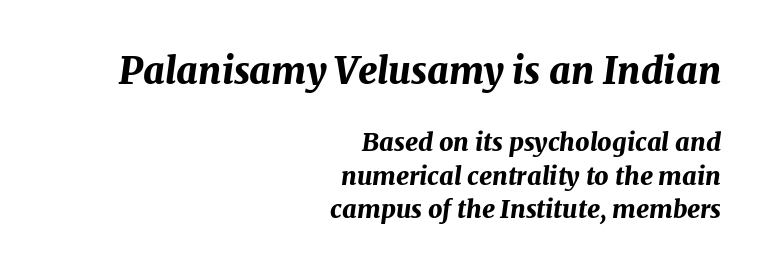
Q: Is the text bold? A: Yes.
Q: Is the text italic (slanted)? A: Yes, it leans right by about 7 degrees.
Q: Is the text underlined? A: No.
Q: How is the paragraph aligned? A: Right-aligned.
Q: Is the spacing between letters normal or unusually wide? A: Normal.
Q: Is the spacing between lines tight, normal or loose? A: Normal.
Q: Which block of text is set in a larger size, the first (top) or the second (bottom)? A: The first (top) one.
Q: Width (condensed, normal, or wide)? A: Normal.
Q: Stroke contrast? A: Medium.
Q: x-height? A: Medium.
Q: Monospaced? A: No.
